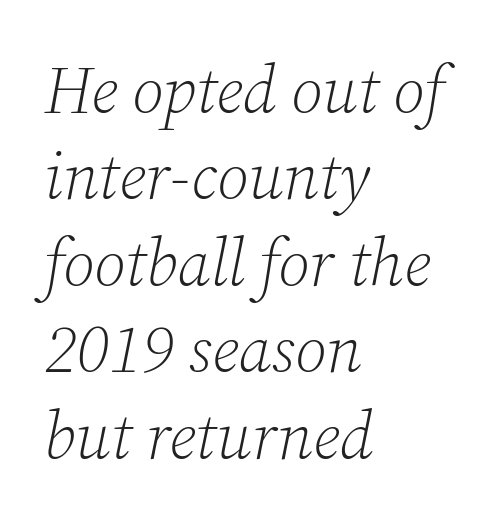
Italic? Definitely — the glyphs are oblique. The lines in this sample share a left origin and differ only in where they stop. Proportional: the letters do not fall into vertical columns. Weight: in the light-to-regular range.
